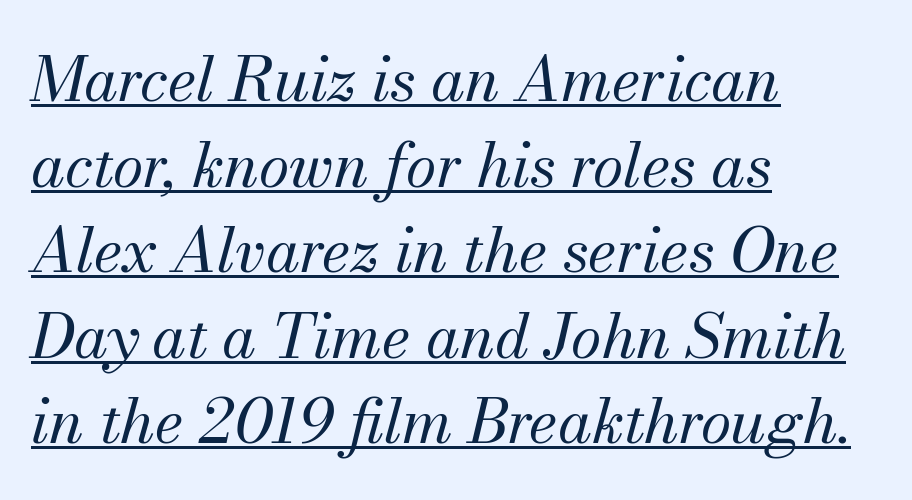
Tracking here is standard; glyphs follow each other at the usual distance. Decoration check: the copy is underlined. Think of a printed novel: that variable character pitch is what you see here. This sample uses a serif face.
